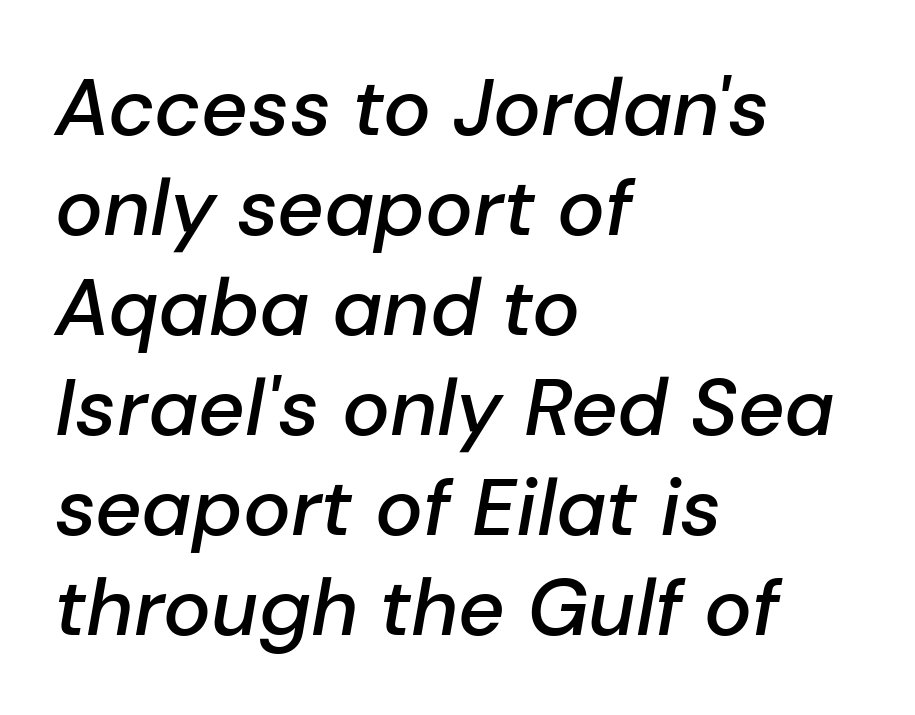
The image shows 80 px semibold type, italic (leaning right); set left-aligned, normal line spacing (1.25x), normal letter spacing, not underlined; low stroke contrast and a medium x-height.
